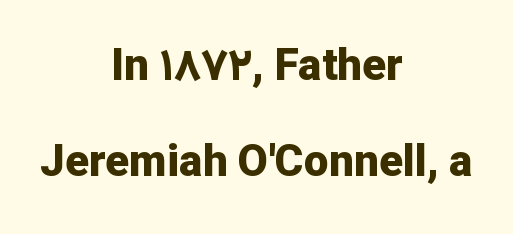
Q: Is the text bold? A: Yes.
Q: Is the text italic (slanted)? A: No, it is upright.
Q: Is the typeface a serif or a sans-serif typeface? A: Sans-serif.
Q: Is the text underlined? A: No.
Q: How is the paragraph aligned? A: Centered.
Q: Is the spacing between letters normal or unusually wide? A: Normal.
Q: Is the spacing between lines tight, normal or loose? A: Loose.
Q: Width (condensed, normal, or wide)? A: Normal.
Q: Stroke contrast? A: Low.
Q: x-height? A: Medium.
Q: Monospaced? A: No.
